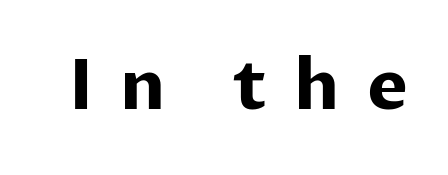
Q: Is the text bold? A: Yes.
Q: Is the text italic (slanted)? A: No, it is upright.
Q: Is the typeface a serif or a sans-serif typeface? A: Sans-serif.
Q: Is the text underlined? A: No.
Q: Is the spacing between letters normal or unusually wide? A: Unusually wide.
Q: Width (condensed, normal, or wide)? A: Normal.
Q: Stroke contrast? A: Low.
Q: x-height? A: Medium.
Q: Monospaced? A: No.
